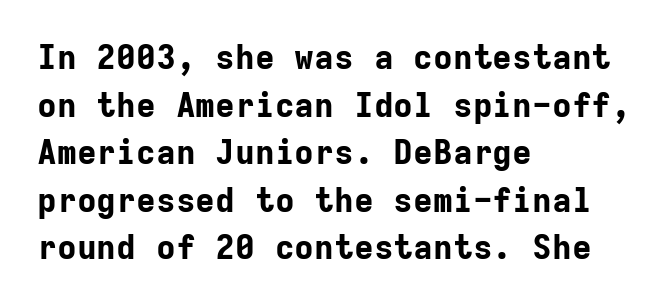
Between one letter and the next there's only the usual sliver of space. The typeface chosen for these lines omits serifs. Underline: absent. You could count columns in this text — the font is strictly monospaced. Summary of vertical rhythm: regular, with standard interline spacing. Where is the straight margin? On the left.
